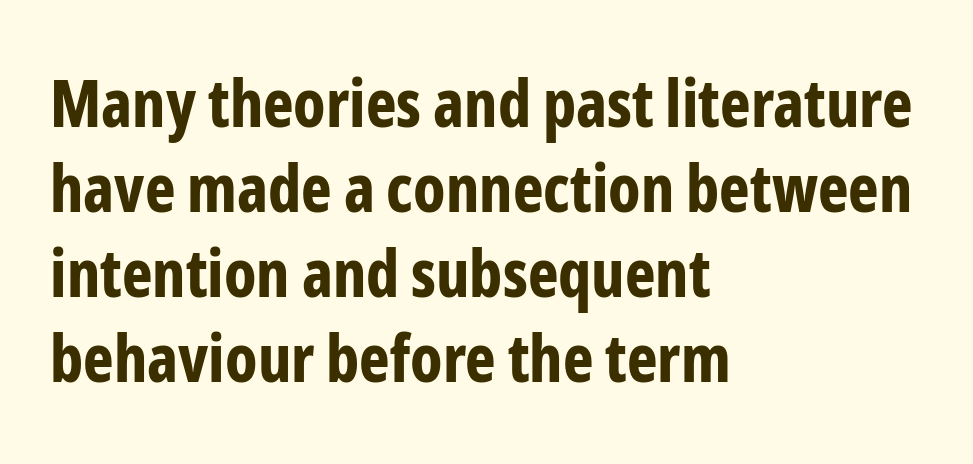
The image shows 65 px bold, condensed sans-serif type, upright; set left-aligned, normal line spacing (1.31x), normal letter spacing, not underlined; low stroke contrast and a medium x-height.
